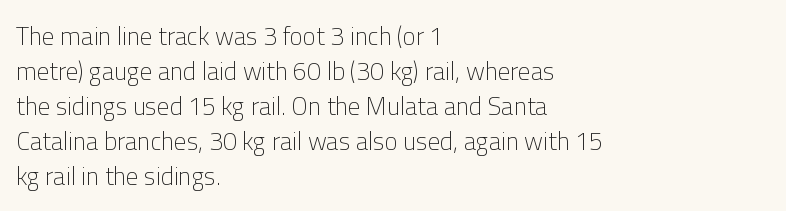
{"italic": "no", "bold": "no", "underline": "no", "align": "left", "line_spacing": "normal", "line_spacing_ratio": 1.4, "letter_spacing": "normal", "letter_spacing_em": 0.0, "glyph_px": 25}
